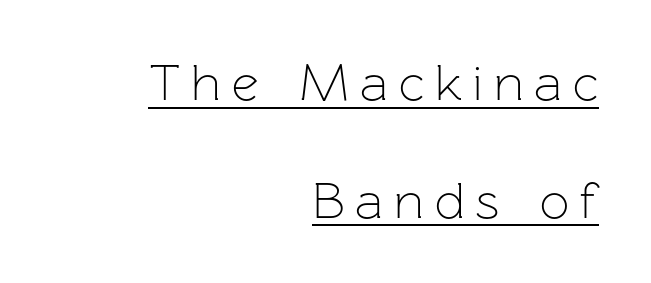
The image shows 52 px light sans-serif type, upright; set right-aligned, loose line spacing (2.26x), unusually wide letter spacing (+0.21 em), underlined; low stroke contrast and a medium x-height.
